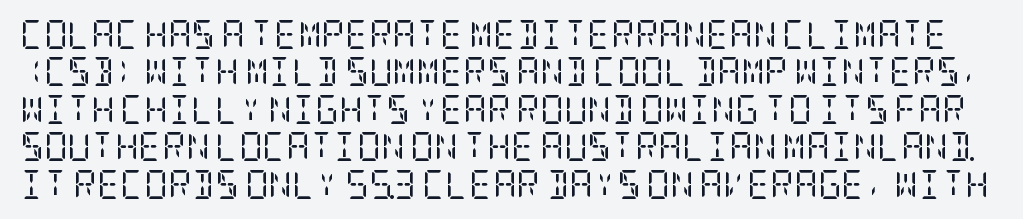
Q: Is the text bold? A: No.
Q: Is the text italic (slanted)? A: No, it is upright.
Q: Is the typeface a serif or a sans-serif typeface? A: Serif.
Q: Is the text underlined? A: No.
Q: Is the spacing between letters normal or unusually wide? A: Normal.
Q: Is the spacing between lines tight, normal or loose? A: Normal.
Q: Width (condensed, normal, or wide)? A: Condensed.
Q: Stroke contrast? A: Low.
Q: x-height? A: Large.
